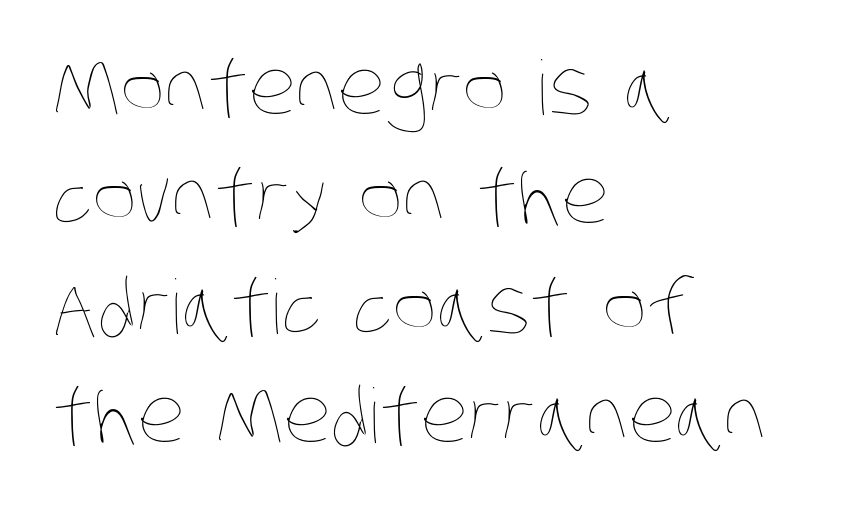
Q: Is the text bold? A: No.
Q: Is the text underlined? A: No.
Q: How is the paragraph aligned? A: Left-aligned.
Q: Is the spacing between letters normal or unusually wide? A: Normal.
Q: Is the spacing between lines tight, normal or loose? A: Normal.
Q: Width (condensed, normal, or wide)? A: Condensed.
Q: Stroke contrast? A: Low.
Q: x-height? A: Large.
Q: Monospaced? A: No.
